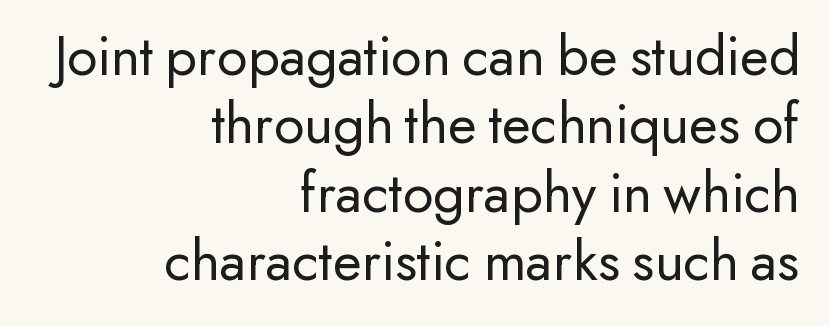
Typographically, this falls in the sans-serif category. Only glyphs here, with clear space below each row. The letters look calm and open, with moderate or lighter stems. In CSS terms this would be text-align: right. The face used here is proportionally spaced, like ordinary book or web type.
